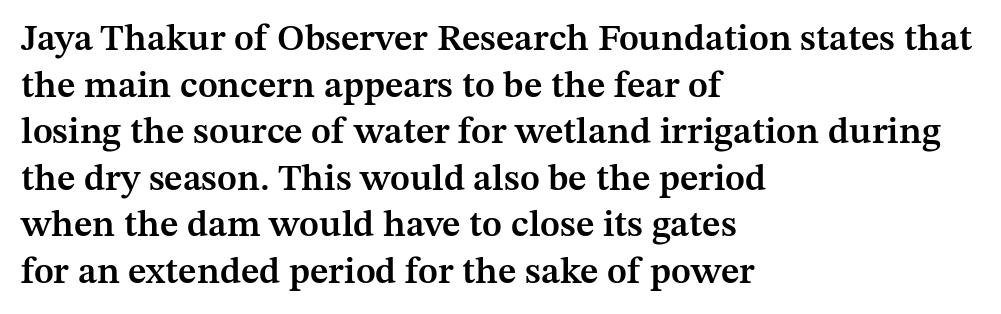
The image shows 37 px semibold serif type, upright; set left-aligned, normal line spacing (1.26x), normal letter spacing, not underlined; medium stroke contrast and a medium x-height.
